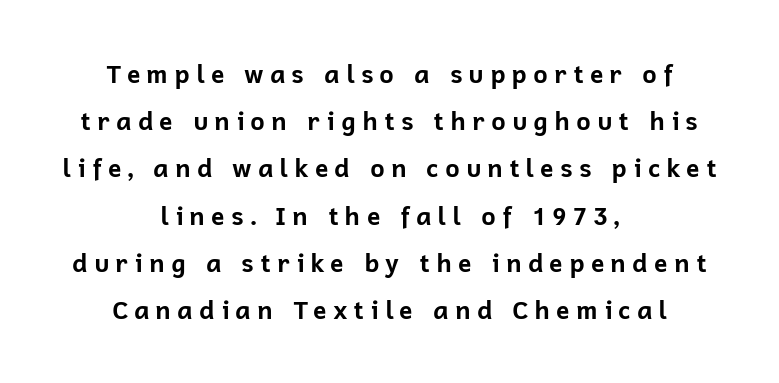
The image shows 25 px bold type, upright; set centered, line spacing 1.89x, unusually wide letter spacing (+0.23 em), not underlined.
